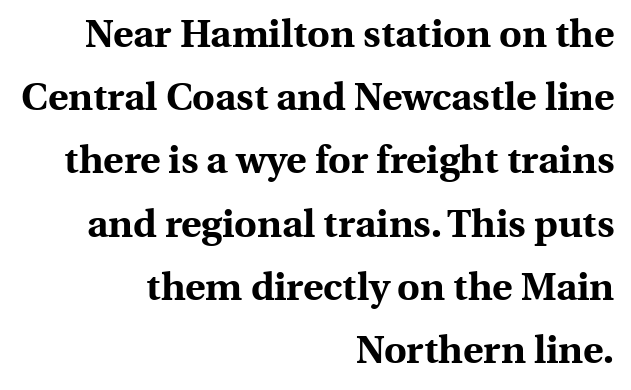
The image shows 39 px bold serif type, upright; set right-aligned, normal line spacing (1.62x), normal letter spacing, not underlined; a medium x-height.
